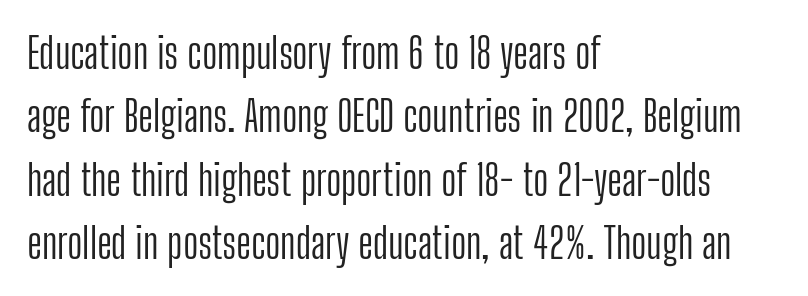
Q: Is the text bold? A: No.
Q: Is the text italic (slanted)? A: No, it is upright.
Q: Is the typeface a serif or a sans-serif typeface? A: Sans-serif.
Q: Is the text underlined? A: No.
Q: How is the paragraph aligned? A: Left-aligned.
Q: Is the spacing between letters normal or unusually wide? A: Normal.
Q: Is the spacing between lines tight, normal or loose? A: Normal.
Q: Width (condensed, normal, or wide)? A: Condensed.
Q: Stroke contrast? A: Low.
Q: x-height? A: Medium.
Q: Monospaced? A: No.
